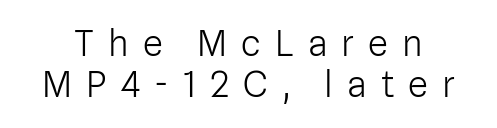
The image shows 36 px light sans-serif type, upright; set tight line spacing (1.14x), unusually wide letter spacing (+0.39 em), not underlined; low stroke contrast and a medium x-height.
